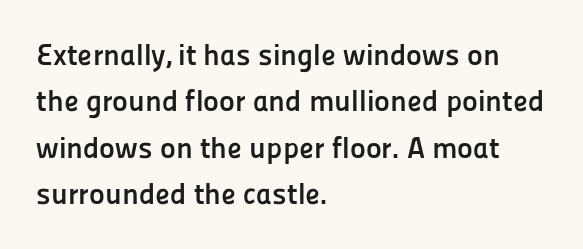
Q: Is the text bold? A: Yes.
Q: Is the text italic (slanted)? A: No, it is upright.
Q: Is the typeface a serif or a sans-serif typeface? A: Sans-serif.
Q: Is the text underlined? A: No.
Q: How is the paragraph aligned? A: Left-aligned.
Q: Is the spacing between letters normal or unusually wide? A: Normal.
Q: Is the spacing between lines tight, normal or loose? A: Normal.
Q: Width (condensed, normal, or wide)? A: Normal.
Q: Stroke contrast? A: Low.
Q: x-height? A: Medium.
Q: Monospaced? A: No.
